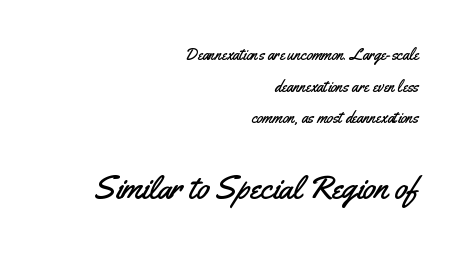
{"serif": "no", "width": "condensed", "stroke_contrast": "medium", "x_height": "small", "monospaced": "no", "underline": "no", "align": "right", "line_spacing": "loose", "line_spacing_ratio": 1.98, "letter_spacing": "normal", "letter_spacing_em": 0.0, "larger_block": "second", "size_ratio": 2.06, "glyph_px": 33}
